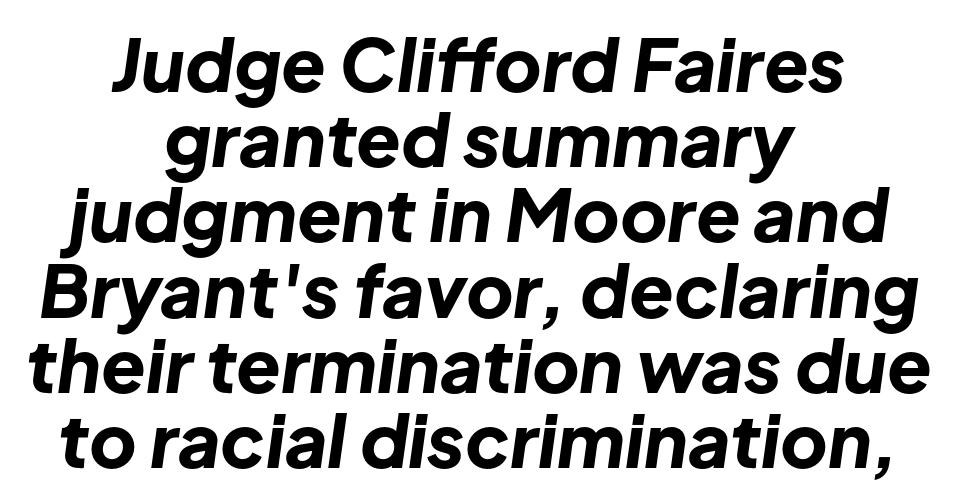
Q: Is the text bold? A: Yes.
Q: Is the text italic (slanted)? A: Yes, it leans right by about 8 degrees.
Q: Is the text underlined? A: No.
Q: How is the paragraph aligned? A: Centered.
Q: Is the spacing between letters normal or unusually wide? A: Normal.
Q: Is the spacing between lines tight, normal or loose? A: Tight.
Q: Width (condensed, normal, or wide)? A: Normal.
Q: Stroke contrast? A: Low.
Q: x-height? A: Medium.
Q: Monospaced? A: No.
